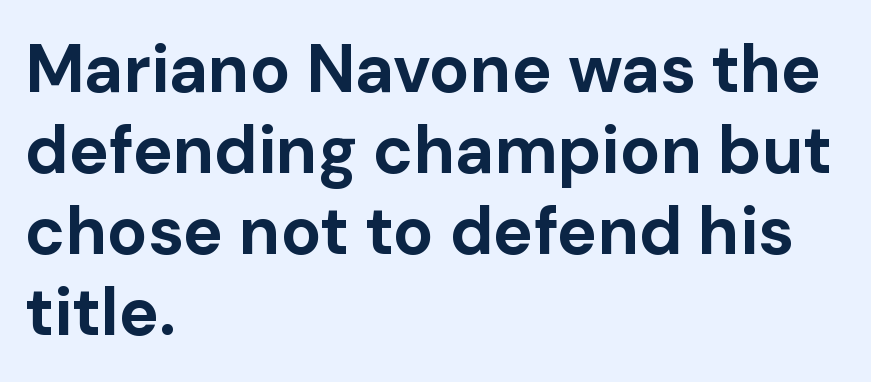
Letter spacing: default. Stroke terminals: plain, sans-serif. A typesetter would call this proportional, since set widths differ per character. Caption: multi-line text, flush left, ragged right. Each glyph is drawn with heavy, bold strokes. Quick note: not italic, upright.
